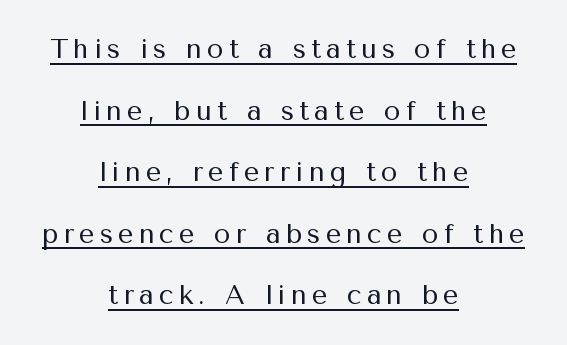
Rendered with straight, roman letterforms. The lines are spread far apart with generous leading. A continuous stroke trails under the words, as in a hyperlink. Short and long lines alike share a common midpoint.
